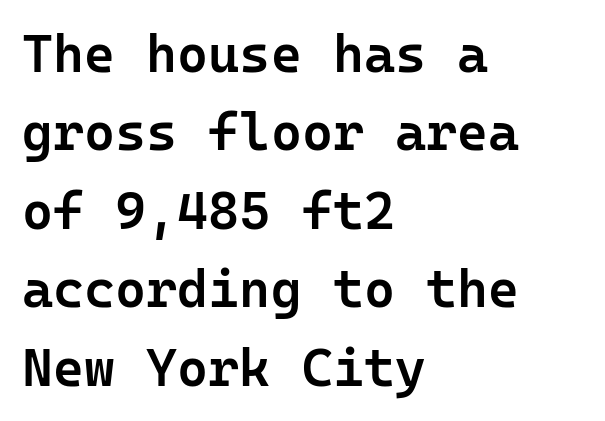
Look at the tracking — it's just the regular setting, nothing added. Interline gaps are of average width in this sample. Characters remain perfectly vertical along every line. Summary of weight: moderately heavy, a semibold. Check under the words: just untouched page.
